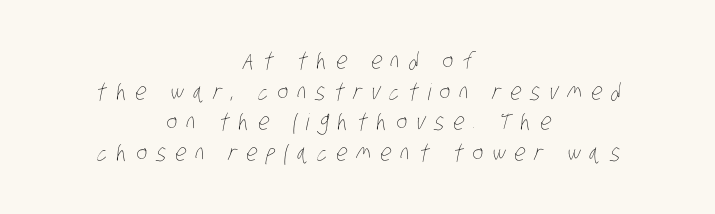
These glyphs show unthickened strokes, regular width or finer. Has an underline been added? It has not. A normal amount of white space separates one row of letters from the next. Glyph-to-glyph distance is far greater than everyday printed text. Layout note: lines centered.
